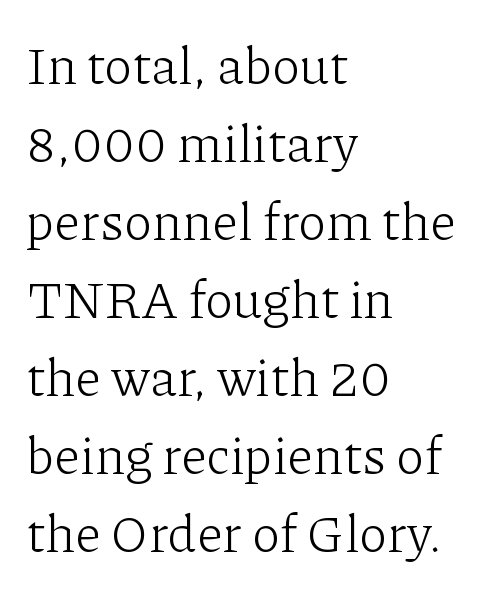
Q: Is the text bold? A: No.
Q: Is the text italic (slanted)? A: No, it is upright.
Q: Is the typeface a serif or a sans-serif typeface? A: Serif.
Q: Is the text underlined? A: No.
Q: How is the paragraph aligned? A: Left-aligned.
Q: Is the spacing between letters normal or unusually wide? A: Normal.
Q: Is the spacing between lines tight, normal or loose? A: Normal.
Q: Width (condensed, normal, or wide)? A: Normal.
Q: Stroke contrast? A: Low.
Q: x-height? A: Medium.
Q: Monospaced? A: No.
